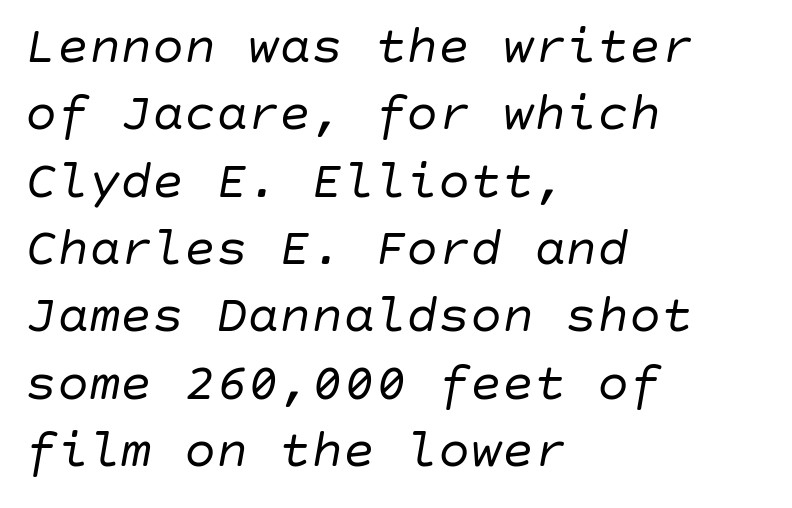
{"italic": "yes", "lean": "right", "slant_degrees": 10, "bold": "no", "weight": "regular", "width": "normal", "stroke_contrast": "low", "x_height": "large", "underline": "no", "align": "left", "line_spacing": "normal", "line_spacing_ratio": 1.27, "letter_spacing": "normal", "letter_spacing_em": 0.0, "glyph_px": 53}
